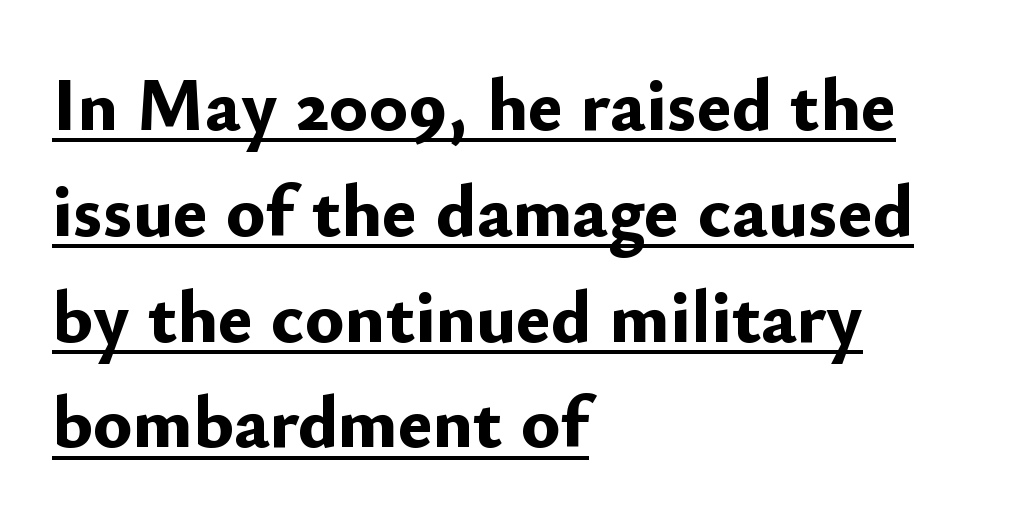
{"serif": "no", "italic": "no", "bold": "yes", "weight": "bold", "width": "normal", "stroke_contrast": "low", "x_height": "small", "monospaced": "no", "underline": "yes", "align": "left", "line_spacing": "normal", "line_spacing_ratio": 1.43, "letter_spacing": "normal", "letter_spacing_em": 0.0, "glyph_px": 74}
